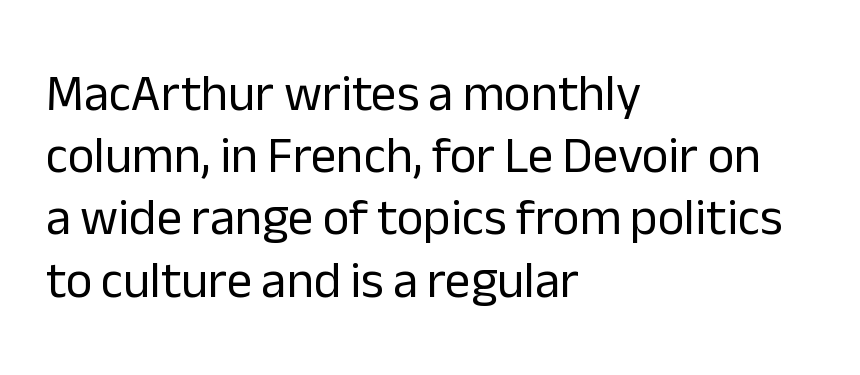
Q: Is the text bold? A: No.
Q: Is the text italic (slanted)? A: No, it is upright.
Q: Is the typeface a serif or a sans-serif typeface? A: Sans-serif.
Q: Is the text underlined? A: No.
Q: How is the paragraph aligned? A: Left-aligned.
Q: Is the spacing between letters normal or unusually wide? A: Normal.
Q: Width (condensed, normal, or wide)? A: Normal.
Q: Stroke contrast? A: Low.
Q: x-height? A: Medium.
Q: Monospaced? A: No.
